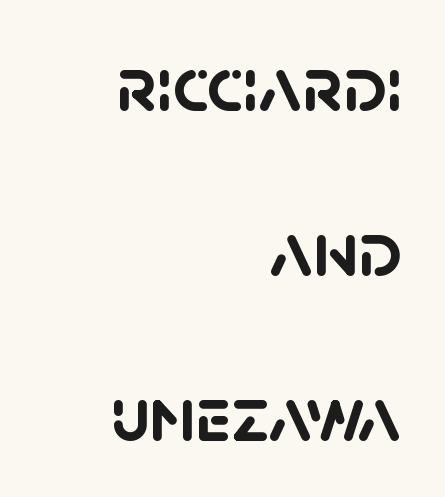
Q: Is the text bold? A: Yes.
Q: Is the typeface a serif or a sans-serif typeface? A: Sans-serif.
Q: Is the text underlined? A: No.
Q: How is the paragraph aligned? A: Right-aligned.
Q: Is the spacing between letters normal or unusually wide? A: Normal.
Q: Is the spacing between lines tight, normal or loose? A: Loose.
Q: Width (condensed, normal, or wide)? A: Normal.
Q: Stroke contrast? A: Low.
Q: x-height? A: Large.
Q: Monospaced? A: No.
